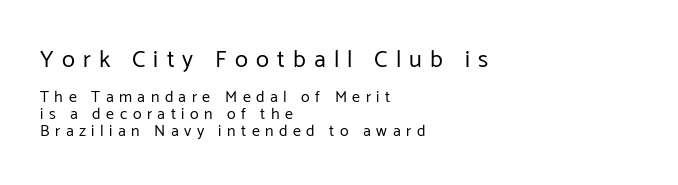
Q: Is the text bold? A: No.
Q: Is the text italic (slanted)? A: No, it is upright.
Q: Is the text underlined? A: No.
Q: How is the paragraph aligned? A: Left-aligned.
Q: Is the spacing between letters normal or unusually wide? A: Unusually wide.
Q: Is the spacing between lines tight, normal or loose? A: Tight.
Q: Which block of text is set in a larger size, the first (top) or the second (bottom)? A: The first (top) one.
